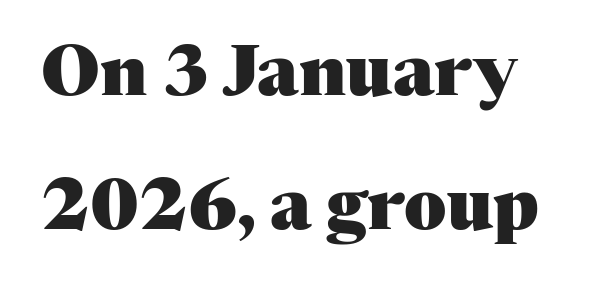
Q: Is the text bold? A: Yes.
Q: Is the text italic (slanted)? A: No, it is upright.
Q: Is the typeface a serif or a sans-serif typeface? A: Serif.
Q: Is the text underlined? A: No.
Q: How is the paragraph aligned? A: Left-aligned.
Q: Is the spacing between letters normal or unusually wide? A: Normal.
Q: Is the spacing between lines tight, normal or loose? A: Loose.
Q: Width (condensed, normal, or wide)? A: Normal.
Q: Stroke contrast? A: Medium.
Q: x-height? A: Medium.
Q: Monospaced? A: No.
